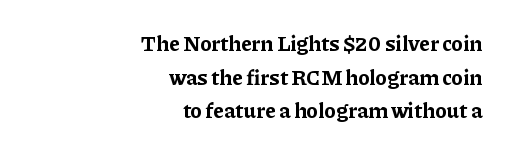
{"italic": "no", "bold": "yes", "underline": "no", "align": "right", "line_spacing": "normal", "line_spacing_ratio": 1.6, "letter_spacing": "normal", "letter_spacing_em": 0.0, "glyph_px": 21}
